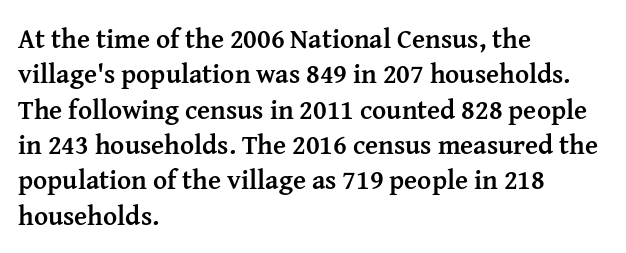
Q: Is the text bold? A: Yes.
Q: Is the text italic (slanted)? A: No, it is upright.
Q: Is the text underlined? A: No.
Q: How is the paragraph aligned? A: Left-aligned.
Q: Is the spacing between letters normal or unusually wide? A: Normal.
Q: Is the spacing between lines tight, normal or loose? A: Normal.
